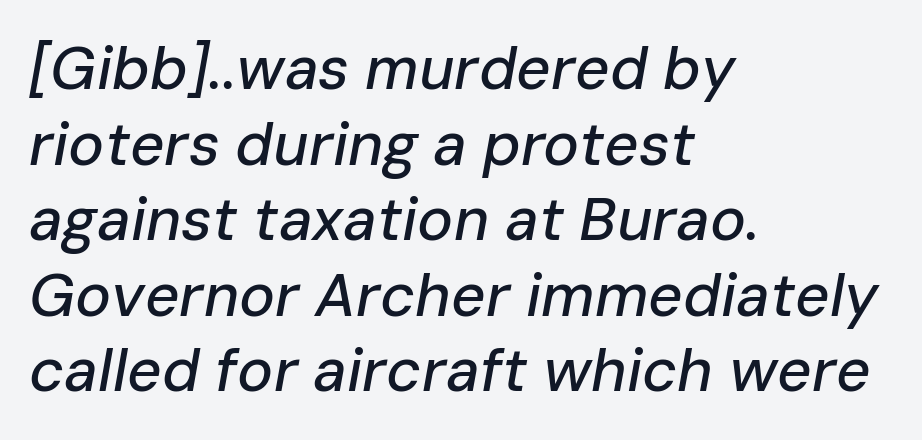
{"italic": "yes", "lean": "right", "slant_degrees": 10, "width": "normal", "stroke_contrast": "low", "x_height": "medium", "monospaced": "no", "underline": "no", "align": "left", "line_spacing": "normal", "line_spacing_ratio": 1.26, "letter_spacing": "normal", "letter_spacing_em": 0.0, "glyph_px": 60}
